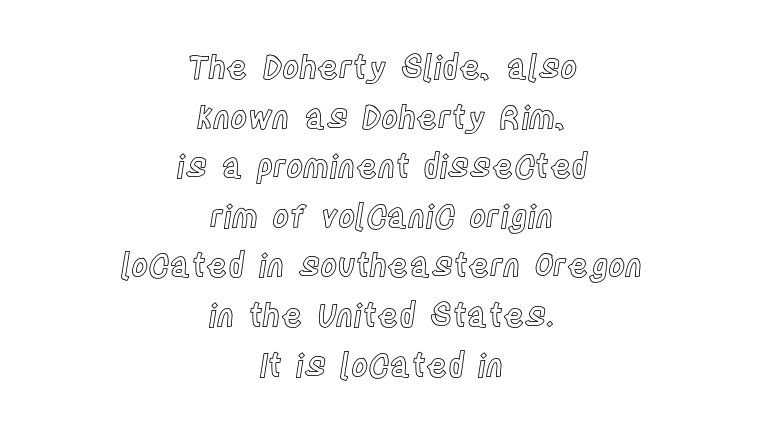
A typesetter would call this zero additional tracking. Neither beginnings nor endings align; midpoints do. Note the varied advance widths — an 'i' is clearly narrower than an 'm'. How would I describe the line gaps? Plain and ordinary.
